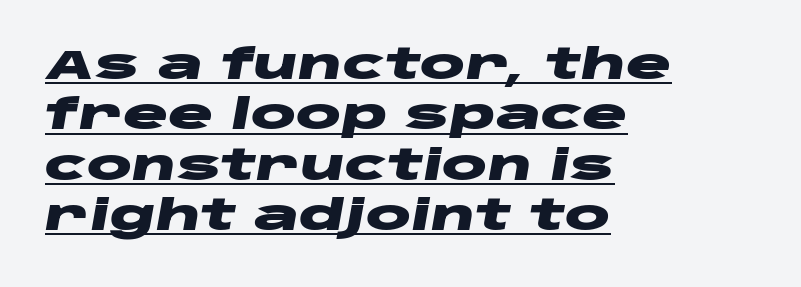
Casual observation: everything's shoved over to the left. Look at the stroke-to-counter ratio: heavy, a bold. This sample uses plain, unmodified letter spacing. Character widths vary here, with narrow letters taking less room than wide ones. Slanted lettering throughout.
